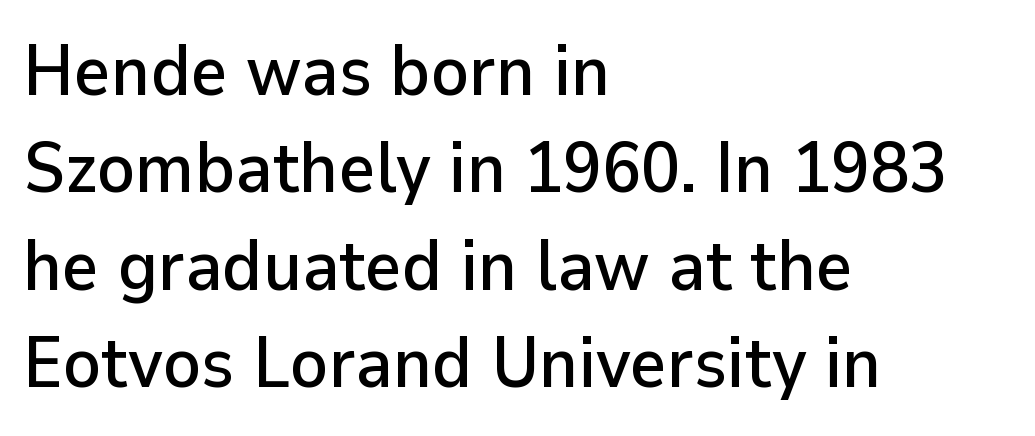
{"serif": "no", "italic": "no", "width": "normal", "stroke_contrast": "low", "x_height": "medium", "monospaced": "no", "underline": "no", "align": "left", "line_spacing": "normal", "line_spacing_ratio": 1.37, "letter_spacing": "normal", "letter_spacing_em": 0.0, "glyph_px": 71}
